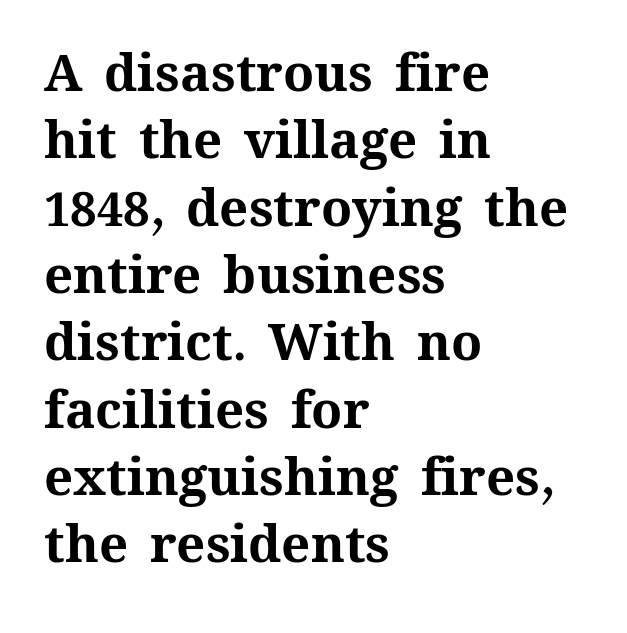
Q: Is the text bold? A: Yes.
Q: Is the text italic (slanted)? A: No, it is upright.
Q: Is the text underlined? A: No.
Q: How is the paragraph aligned? A: Left-aligned.
Q: Is the spacing between letters normal or unusually wide? A: Normal.
Q: Is the spacing between lines tight, normal or loose? A: Normal.
Q: Width (condensed, normal, or wide)? A: Normal.
Q: Stroke contrast? A: Medium.
Q: x-height? A: Medium.
Q: Monospaced? A: No.
